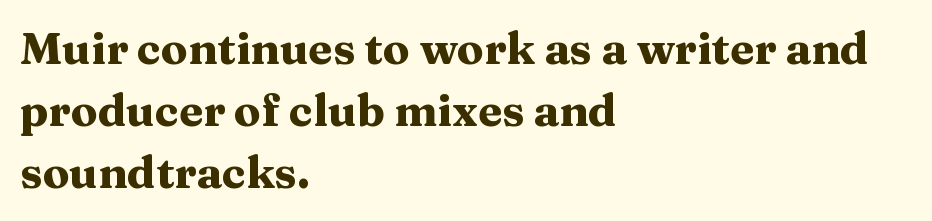
{"serif": "yes", "italic": "no", "bold": "yes", "weight": "heavy", "width": "wide", "stroke_contrast": "medium", "x_height": "medium", "monospaced": "no", "underline": "no", "align": "left", "line_spacing": "normal", "line_spacing_ratio": 1.41, "letter_spacing": "normal", "letter_spacing_em": 0.0, "glyph_px": 44}
